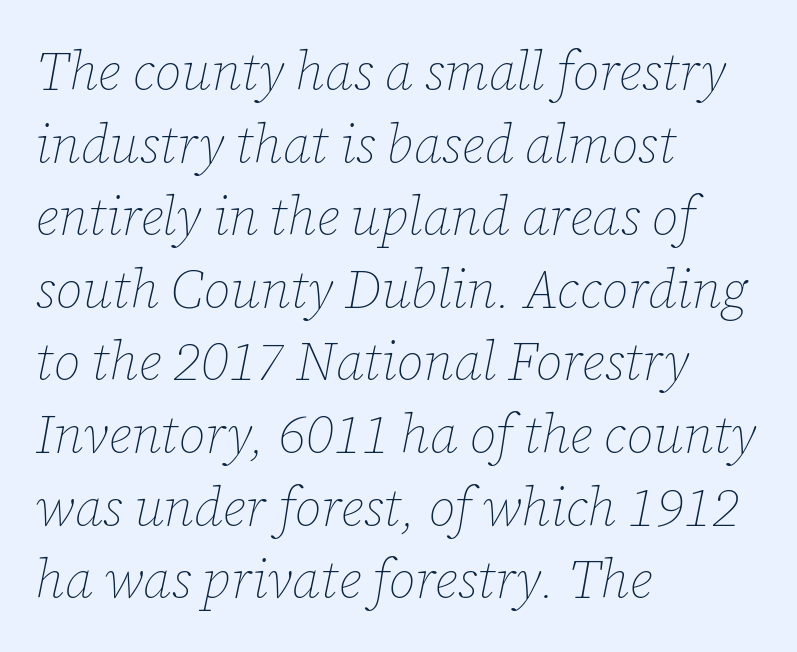
Q: Is the text bold? A: No.
Q: Is the text italic (slanted)? A: Yes, it leans right by about 12 degrees.
Q: Is the text underlined? A: No.
Q: How is the paragraph aligned? A: Left-aligned.
Q: Is the spacing between letters normal or unusually wide? A: Normal.
Q: Is the spacing between lines tight, normal or loose? A: Normal.
Q: Width (condensed, normal, or wide)? A: Normal.
Q: Stroke contrast? A: Low.
Q: x-height? A: Medium.
Q: Monospaced? A: No.
